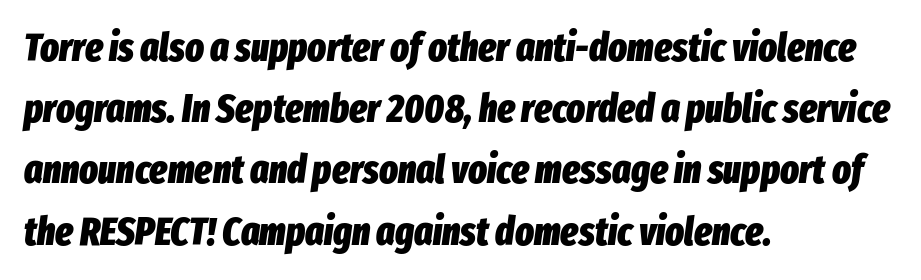
Q: Is the text bold? A: Yes.
Q: Is the text italic (slanted)? A: Yes, it leans right by about 8 degrees.
Q: Is the text underlined? A: No.
Q: How is the paragraph aligned? A: Left-aligned.
Q: Is the spacing between letters normal or unusually wide? A: Normal.
Q: Is the spacing between lines tight, normal or loose? A: Normal.
Q: Width (condensed, normal, or wide)? A: Condensed.
Q: Stroke contrast? A: Low.
Q: x-height? A: Medium.
Q: Monospaced? A: No.
